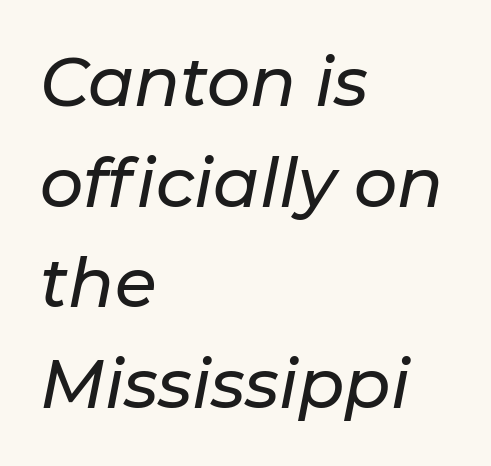
The image shows 68 px text type, italic (leaning right); set left-aligned, normal line spacing (1.48x), normal letter spacing, not underlined; low stroke contrast and a medium x-height.
